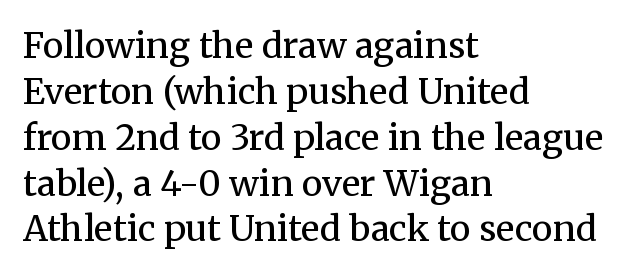
{"serif": "yes", "italic": "no", "bold": "no", "weight": "regular", "width": "normal", "stroke_contrast": "medium", "x_height": "medium", "monospaced": "no", "underline": "no", "align": "left", "line_spacing": "normal", "line_spacing_ratio": 1.31, "letter_spacing": "normal", "letter_spacing_em": 0.0, "glyph_px": 35}
